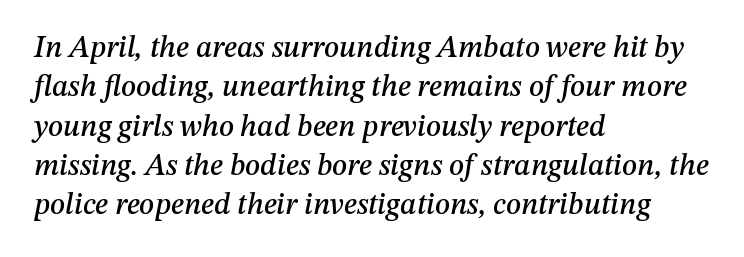
The image shows 30 px text type, italic (leaning right); set left-aligned, normal line spacing (1.31x), normal letter spacing, not underlined; medium stroke contrast and a medium x-height.
